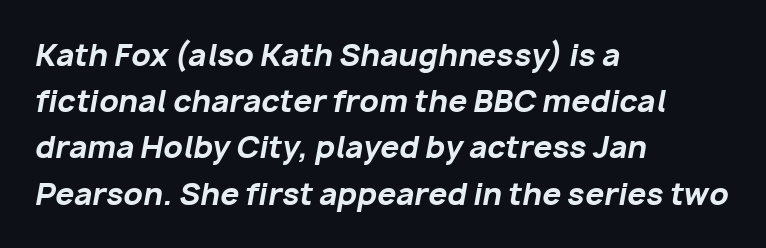
{"italic": "yes", "lean": "right", "slant_degrees": 10, "bold": "yes", "weight": "bold", "width": "normal", "stroke_contrast": "low", "x_height": "medium", "monospaced": "no", "underline": "no", "align": "left", "line_spacing": "normal", "line_spacing_ratio": 1.54, "letter_spacing": "normal", "letter_spacing_em": 0.0, "glyph_px": 30}
